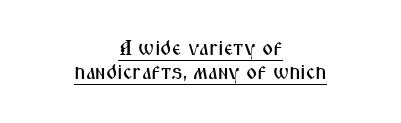
Q: Is the text italic (slanted)? A: No, it is upright.
Q: Is the text underlined? A: Yes.
Q: How is the paragraph aligned? A: Centered.
Q: Is the spacing between letters normal or unusually wide? A: Normal.
